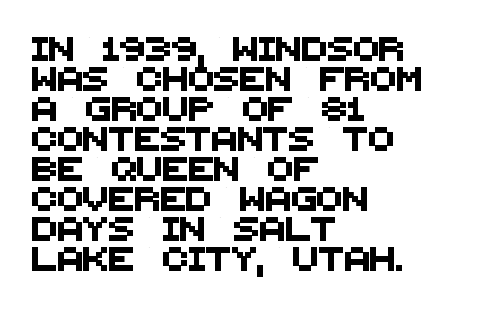
{"underline": "no", "align": "left", "line_spacing": "normal", "line_spacing_ratio": 1.25, "letter_spacing": "normal", "letter_spacing_em": 0.0, "glyph_px": 24}
